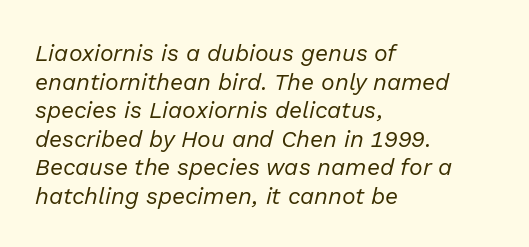
The image shows 23 px text type, italic (leaning right); set left-aligned, line spacing 1.24x, normal letter spacing, not underlined.
